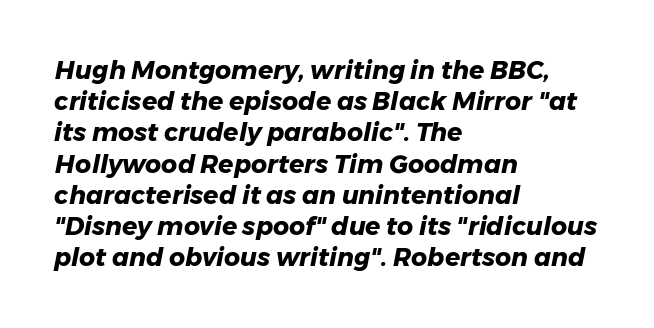
The space beneath each line is pristine and unruled. Reading down the column, the eye jumps a familiar distance to each next line. When letters slant like this, we call the style italic. Heavy, bold letterforms. The letterforms sit shoulder to shoulder at normal distance.
